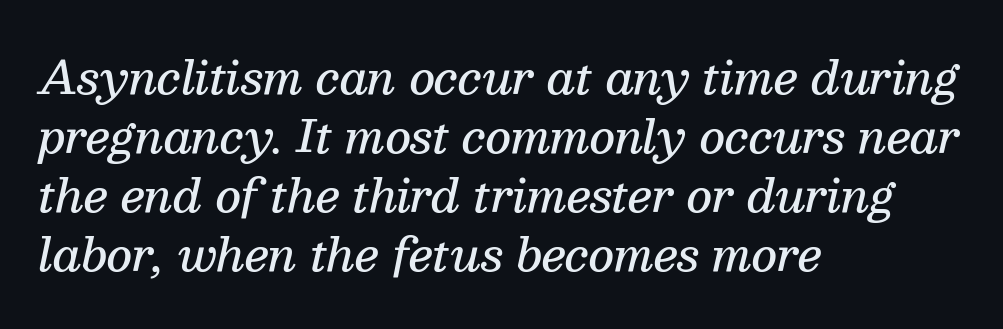
Unlike a clean sans, this face finishes its strokes with serifs. Heft: intermediate — a semibold. Do the characters align in a grid? No, the font is proportional. Clear beneath every line of the passage. Looking at the ascenders, they clearly lean.
